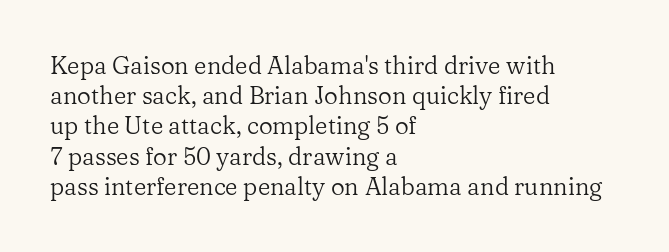
Q: Is the text bold? A: No.
Q: Is the text italic (slanted)? A: No, it is upright.
Q: Is the text underlined? A: No.
Q: How is the paragraph aligned? A: Left-aligned.
Q: Is the spacing between letters normal or unusually wide? A: Normal.
Q: Is the spacing between lines tight, normal or loose? A: Normal.
